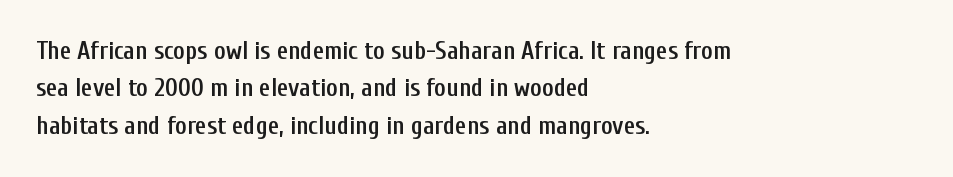
Q: Is the text bold? A: Semi-bold.
Q: Is the text italic (slanted)? A: No, it is upright.
Q: Is the text underlined? A: No.
Q: How is the paragraph aligned? A: Left-aligned.
Q: Is the spacing between letters normal or unusually wide? A: Normal.
Q: Is the spacing between lines tight, normal or loose? A: Normal.
